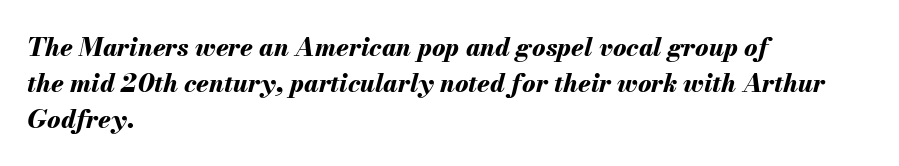
Q: Is the text bold? A: Yes.
Q: Is the text italic (slanted)? A: Yes, it leans right by about 13 degrees.
Q: Is the text underlined? A: No.
Q: How is the paragraph aligned? A: Left-aligned.
Q: Is the spacing between letters normal or unusually wide? A: Normal.
Q: Is the spacing between lines tight, normal or loose? A: Normal.
